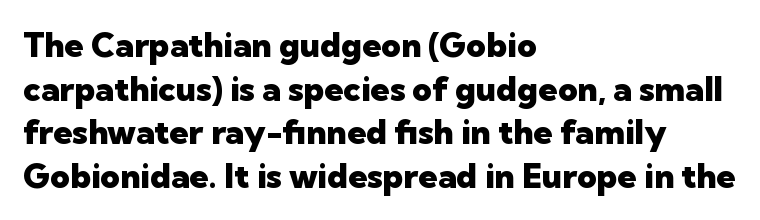
Unlike a traditional serif, this face leaves its strokes unadorned. Visually the block forms a straight wall on the left and a jagged coastline on the right. Caption: standard tracking, unaltered. Successive baselines arrive at the customary interval. Its strokes are broad and dark, the hallmark of bold type.
